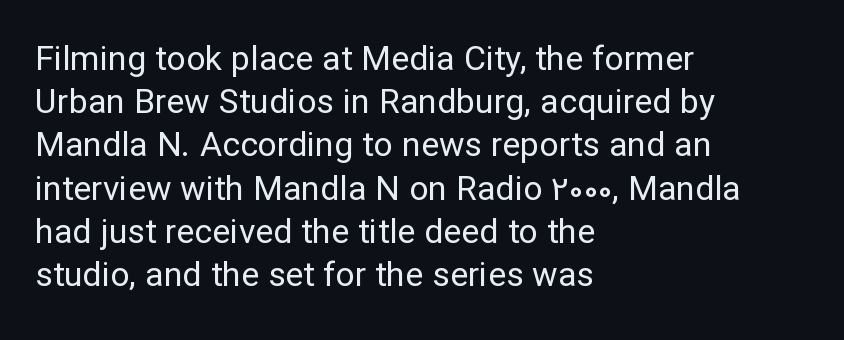
{"serif": "no", "italic": "no", "bold": "no", "weight": "regular", "width": "normal", "stroke_contrast": "low", "x_height": "medium", "monospaced": "no", "underline": "no", "align": "left", "line_spacing": "normal", "line_spacing_ratio": 1.27, "letter_spacing": "normal", "letter_spacing_em": 0.0, "glyph_px": 34}
